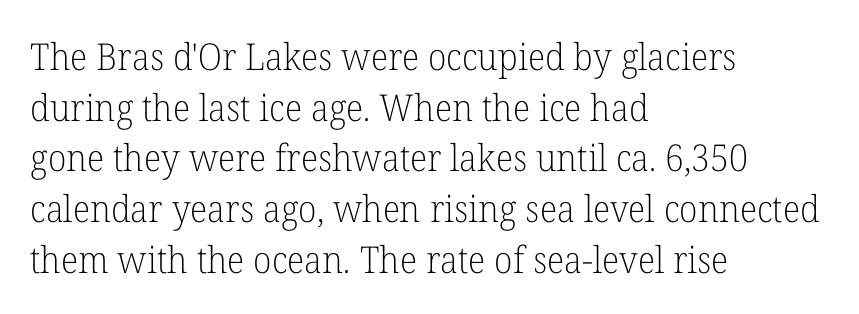
{"serif": "yes", "italic": "no", "bold": "no", "weight": "light", "width": "normal", "stroke_contrast": "low", "x_height": "medium", "monospaced": "no", "underline": "no", "align": "left", "line_spacing": "normal", "line_spacing_ratio": 1.37, "letter_spacing": "normal", "letter_spacing_em": 0.0, "glyph_px": 37}
